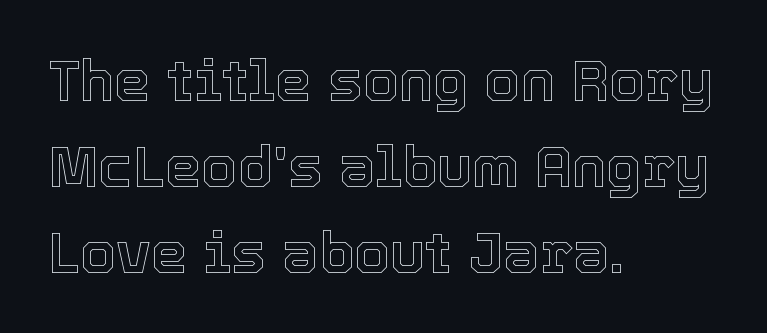
This block has exactly the height ordinary leading produces. The specimen omits any rule beneath the text block's lines. The axis of the letterforms is exactly vertical. Reading down the block, your eye returns to a fixed left position each line.
